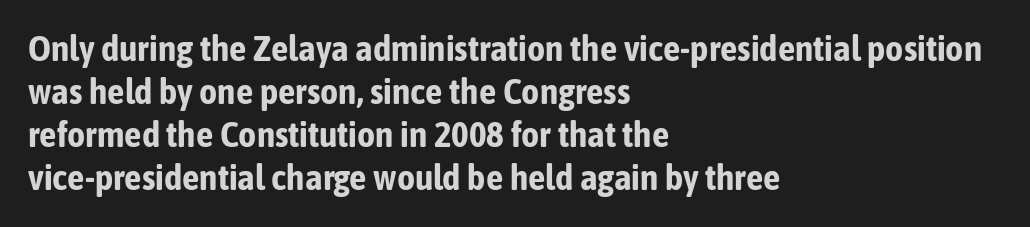
{"serif": "no", "italic": "no", "bold": "yes", "weight": "bold", "width": "condensed", "stroke_contrast": "low", "x_height": "medium", "monospaced": "no", "underline": "no", "align": "left", "line_spacing_ratio": 1.23, "letter_spacing": "normal", "letter_spacing_em": 0.0, "glyph_px": 35}
